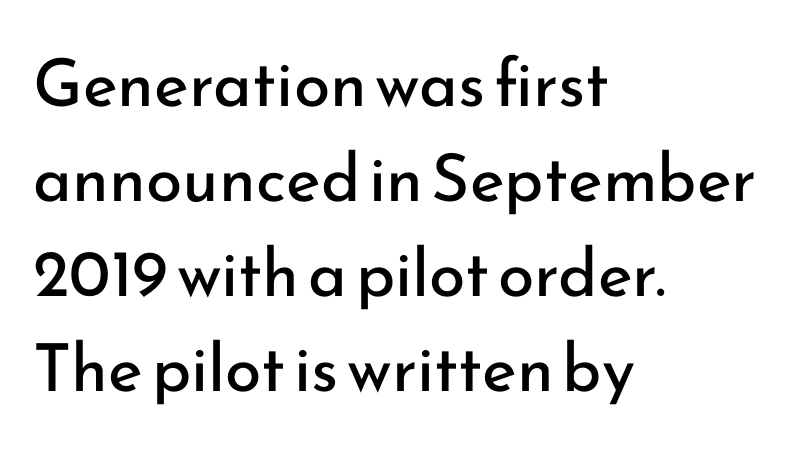
Q: Is the text bold? A: No.
Q: Is the text italic (slanted)? A: No, it is upright.
Q: Is the typeface a serif or a sans-serif typeface? A: Sans-serif.
Q: Is the text underlined? A: No.
Q: How is the paragraph aligned? A: Left-aligned.
Q: Is the spacing between letters normal or unusually wide? A: Normal.
Q: Is the spacing between lines tight, normal or loose? A: Normal.
Q: Width (condensed, normal, or wide)? A: Normal.
Q: Stroke contrast? A: Low.
Q: x-height? A: Small.
Q: Monospaced? A: No.
